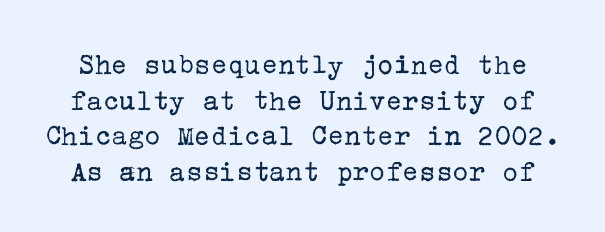
Q: Is the text bold? A: No.
Q: Is the text italic (slanted)? A: No, it is upright.
Q: Is the typeface a serif or a sans-serif typeface? A: Serif.
Q: Is the text underlined? A: No.
Q: Is the spacing between letters normal or unusually wide? A: Normal.
Q: Is the spacing between lines tight, normal or loose? A: Tight.
Q: Width (condensed, normal, or wide)? A: Normal.
Q: Stroke contrast? A: Low.
Q: x-height? A: Medium.
